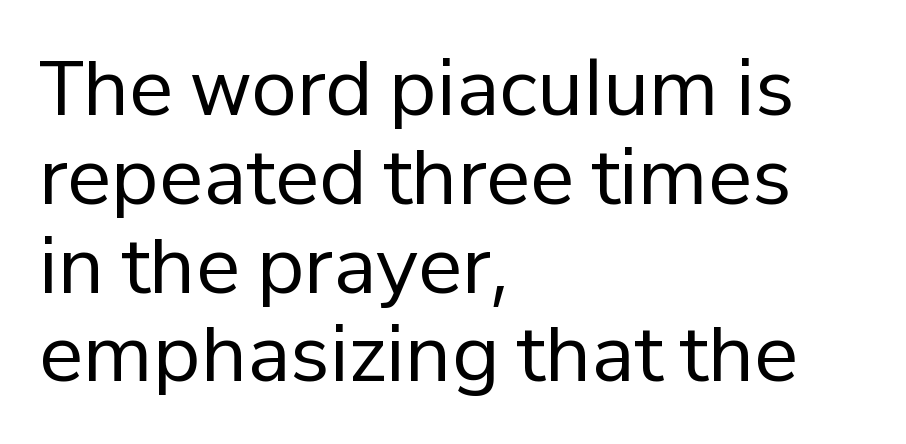
The characters display no serif detailing; their extremities are plain. Posture: straight, roman, zero tilt. The strip under each line holds only bare page. The paragraph has a hard left edge and a soft right edge. These lines are rendered in a variable-pitch font.
